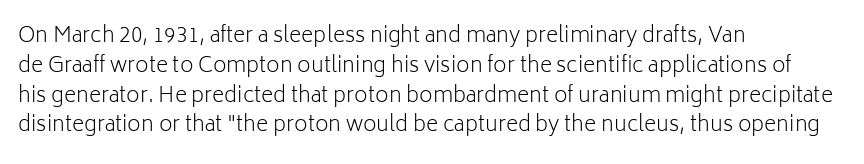
Q: Is the text bold? A: No.
Q: Is the text italic (slanted)? A: No, it is upright.
Q: Is the text underlined? A: No.
Q: How is the paragraph aligned? A: Left-aligned.
Q: Is the spacing between letters normal or unusually wide? A: Normal.
Q: Is the spacing between lines tight, normal or loose? A: Normal.
